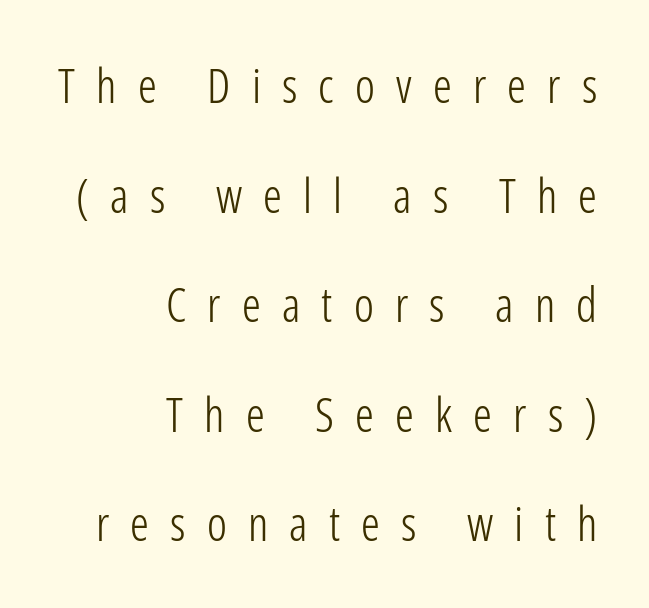
{"serif": "no", "italic": "no", "bold": "no", "weight": "light", "width": "condensed", "stroke_contrast": "low", "x_height": "medium", "monospaced": "no", "underline": "no", "align": "right", "line_spacing": "loose", "line_spacing_ratio": 2.33, "letter_spacing": "wide", "letter_spacing_em": 0.45, "glyph_px": 47}
